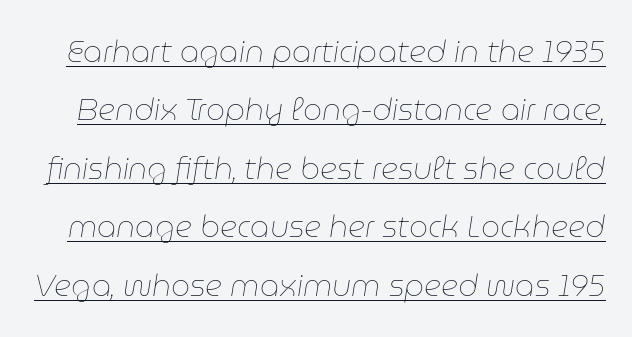
Regarding leading, the lines here are spaced well apart. Standard letterfit; no display-style spreading of the glyphs. Bold? No — there's no thickening of the strokes. This sample carries an underscore along the baseline area. The axis of the letterforms is tilted away from vertical.
